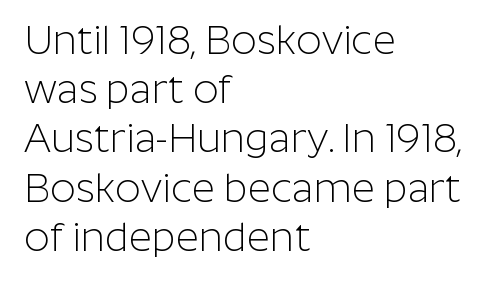
Q: Is the text bold? A: No.
Q: Is the text italic (slanted)? A: No, it is upright.
Q: Is the typeface a serif or a sans-serif typeface? A: Sans-serif.
Q: Is the text underlined? A: No.
Q: How is the paragraph aligned? A: Left-aligned.
Q: Is the spacing between letters normal or unusually wide? A: Normal.
Q: Width (condensed, normal, or wide)? A: Normal.
Q: Stroke contrast? A: Low.
Q: x-height? A: Medium.
Q: Monospaced? A: No.
